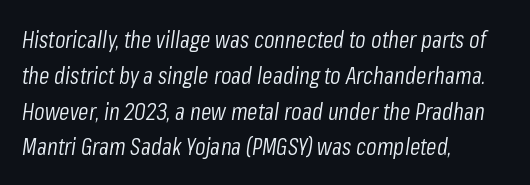
The image shows 24 px text type, italic (leaning right); set left-aligned, normal line spacing (1.49x), normal letter spacing, not underlined.
